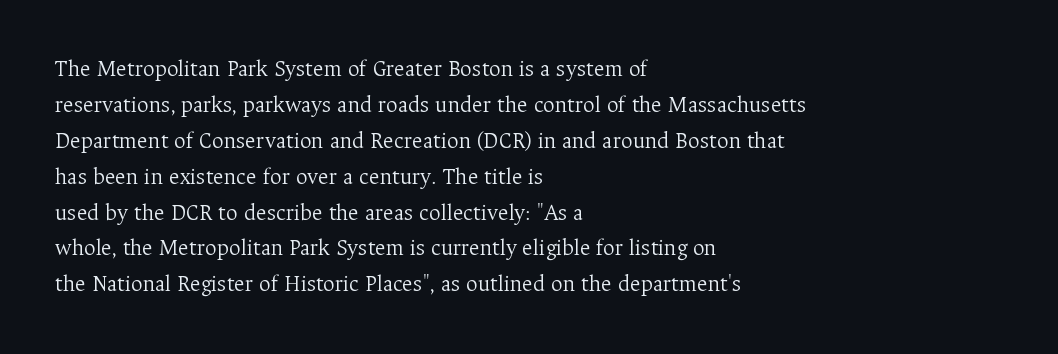
The image shows 23 px text type, upright; set left-aligned, normal line spacing (1.56x), normal letter spacing, not underlined.
